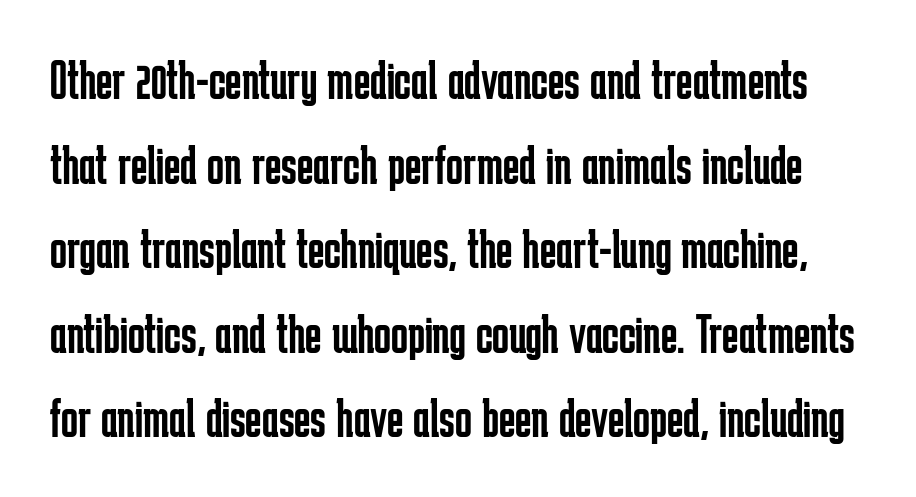
Looks like regular typesetting: each glyph gets only the width it needs. The strokes are not fattened; the text isn't bold. The glyphs are unaccompanied by any horizontal stroke below them. The letterforms sit shoulder to shoulder at normal distance. The glyphs in this specimen are sans serif. Nope, not italic — everything's standing straight.
